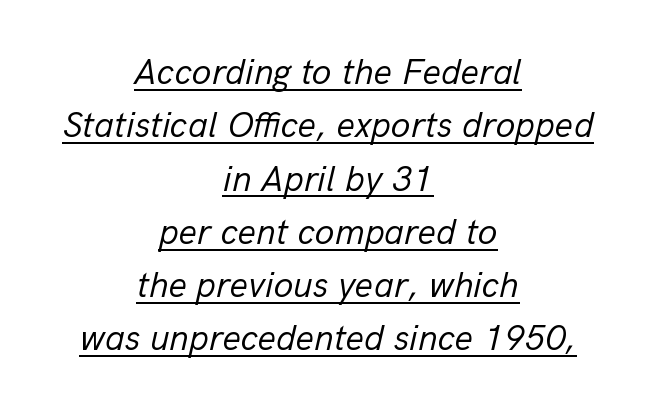
{"italic": "yes", "lean": "right", "slant_degrees": 13, "bold": "no", "weight": "regular", "width": "normal", "stroke_contrast": "low", "x_height": "medium", "monospaced": "no", "underline": "yes", "align": "center", "line_spacing": "normal", "line_spacing_ratio": 1.48, "letter_spacing": "normal", "letter_spacing_em": 0.0, "glyph_px": 36}
